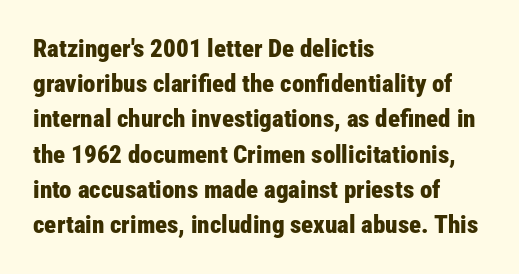
The image shows 25 px bold type, upright; set left-aligned, normal line spacing (1.41x), normal letter spacing, not underlined.
